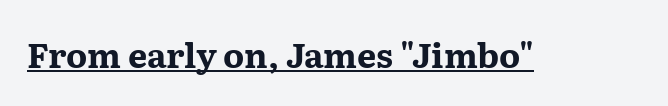
{"serif": "yes", "italic": "no", "bold": "yes", "weight": "bold", "width": "wide", "stroke_contrast": "medium", "x_height": "medium", "monospaced": "no", "underline": "yes", "letter_spacing": "normal", "letter_spacing_em": 0.0, "glyph_px": 34}
